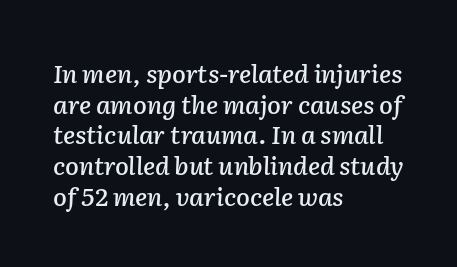
Q: Is the text italic (slanted)? A: Yes, it leans right by about 2 degrees.
Q: Is the text underlined? A: No.
Q: How is the paragraph aligned? A: Left-aligned.
Q: Is the spacing between letters normal or unusually wide? A: Normal.
